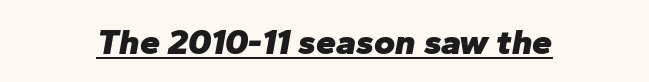
{"italic": "yes", "lean": "right", "slant_degrees": 10, "bold": "yes", "weight": "heavy", "width": "normal", "stroke_contrast": "low", "x_height": "medium", "monospaced": "no", "underline": "yes", "align": "center", "letter_spacing": "normal", "letter_spacing_em": 0.0, "glyph_px": 36}
